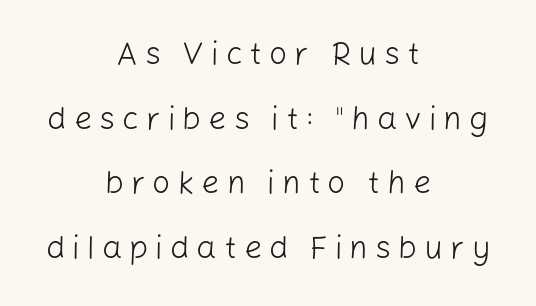
Q: Is the text bold? A: No.
Q: Is the text italic (slanted)? A: No, it is upright.
Q: Is the typeface a serif or a sans-serif typeface? A: Sans-serif.
Q: Is the text underlined? A: No.
Q: How is the paragraph aligned? A: Centered.
Q: Is the spacing between letters normal or unusually wide? A: Unusually wide.
Q: Is the spacing between lines tight, normal or loose? A: Loose.
Q: Width (condensed, normal, or wide)? A: Normal.
Q: Stroke contrast? A: Low.
Q: x-height? A: Medium.
Q: Monospaced? A: No.
